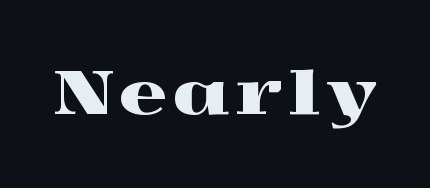
{"serif": "yes", "italic": "no", "width": "wide", "x_height": "medium", "monospaced": "no", "underline": "no", "glyph_px": 60}
